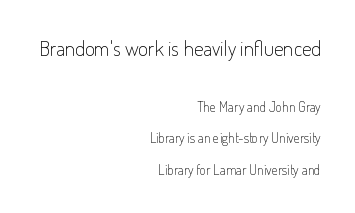
The image shows 21 px text type, upright; set right-aligned, loose line spacing (2.22x), normal letter spacing, not underlined; the first (top) block is 1.5x larger.
